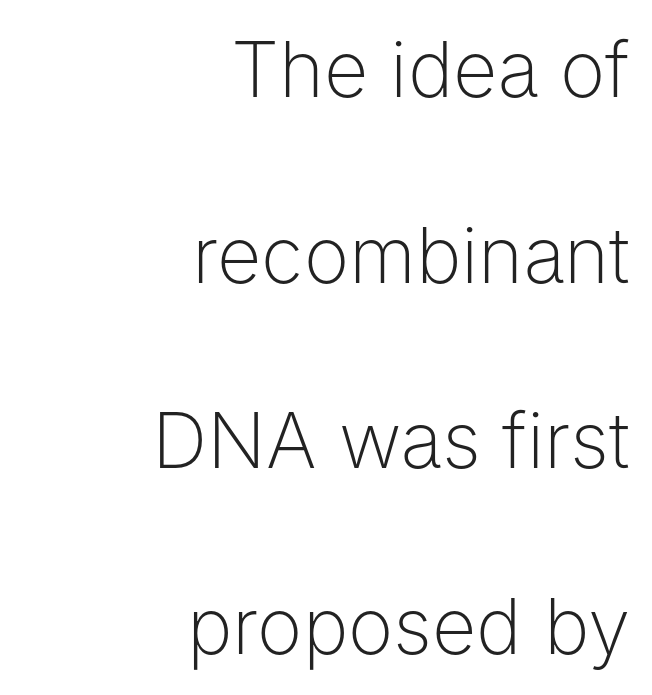
{"serif": "no", "italic": "no", "bold": "no", "weight": "light", "width": "normal", "stroke_contrast": "low", "x_height": "medium", "monospaced": "no", "underline": "no", "align": "right", "line_spacing": "loose", "line_spacing_ratio": 2.41, "letter_spacing": "normal", "letter_spacing_em": 0.0, "glyph_px": 77}
